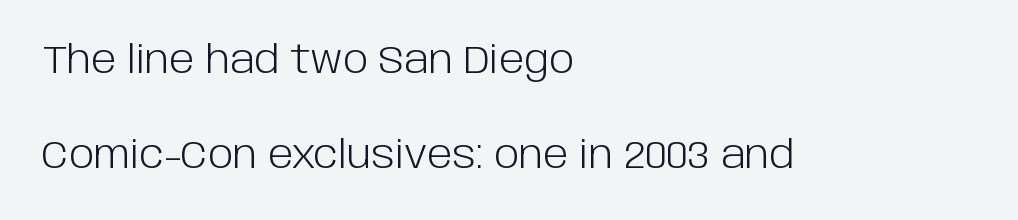
The image shows 38 px light sans-serif type, upright; set left-aligned, loose line spacing (2.5x), normal letter spacing, not underlined; low stroke contrast and a large x-height.
